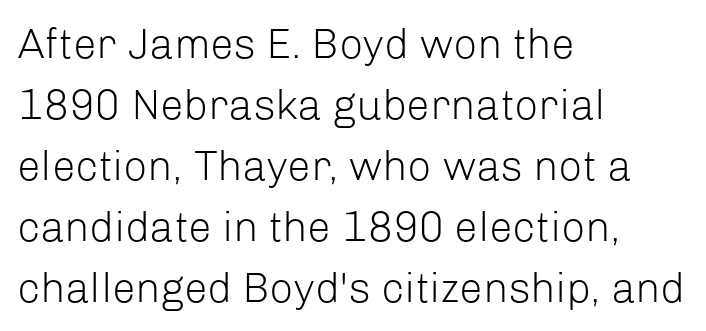
The type sits square on the baseline with zero lean. The passage shown is not underscored anywhere. The leading is moderate, giving the passage an even texture. Layout note: lines flush left. The horizontal fit of the characters is conventional and even.
